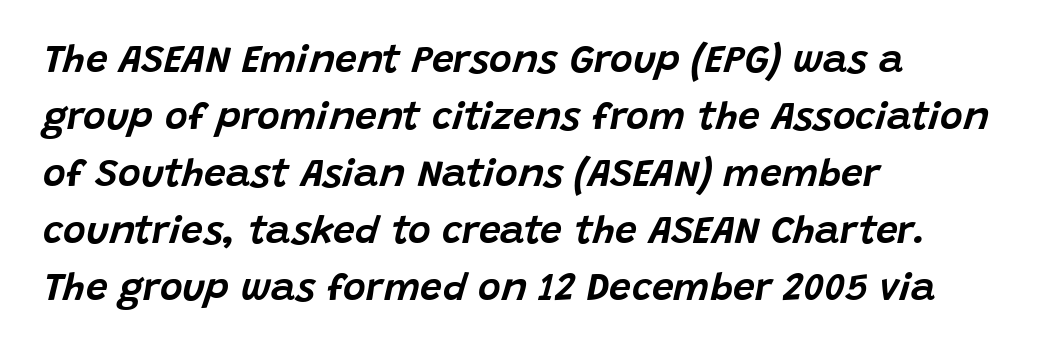
This block has exactly the height ordinary leading produces. Think of a printed novel: that variable character pitch is what you see here. No word sits above an underline. Line beginnings align vertically; line endings do not. This sample uses an oblique cut, with every glyph tilted off the vertical. Nobody touched the tracking dial on this one.
